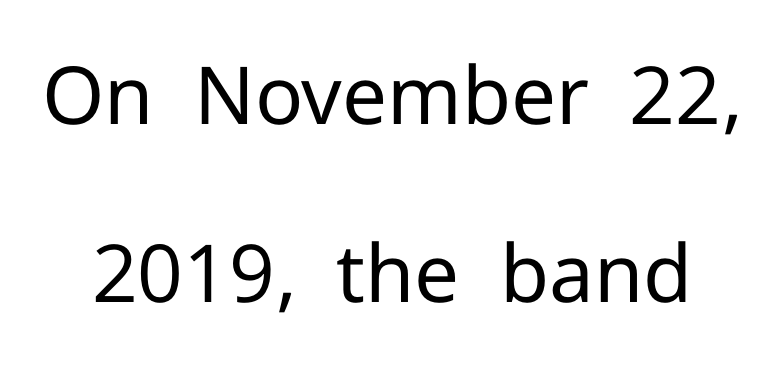
Caption: face not bold, strokes unweighted. No extra tracking has been applied to these lines. A sans-serif font was chosen for this passage. Do the characters align in a grid? No, the font is proportional.
